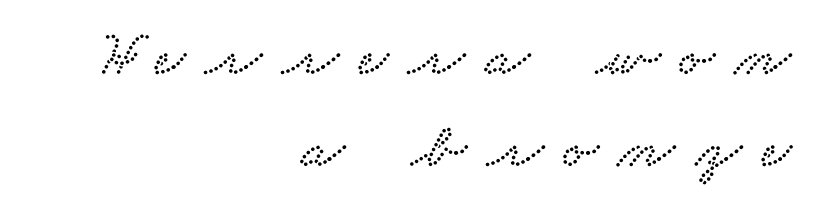
The image shows 65 px wide serif type; set right-aligned, normal line spacing (1.41x), unusually wide letter spacing (+0.31 em), not underlined; low stroke contrast and a small x-height.
